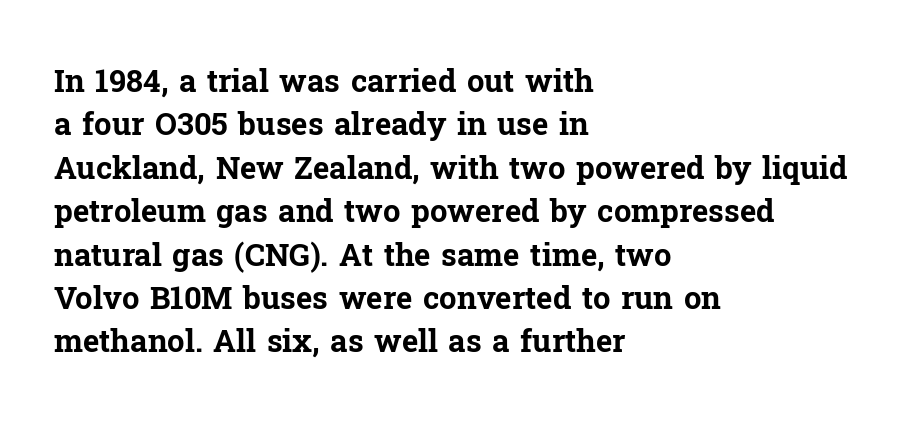
{"serif": "yes", "italic": "no", "bold": "yes", "weight": "bold", "width": "normal", "stroke_contrast": "low", "x_height": "medium", "monospaced": "no", "underline": "no", "align": "left", "line_spacing": "normal", "line_spacing_ratio": 1.4, "letter_spacing": "normal", "letter_spacing_em": 0.0, "glyph_px": 31}
